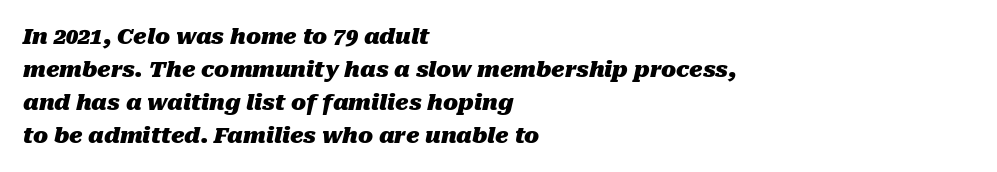
Q: Is the text bold? A: Yes.
Q: Is the text italic (slanted)? A: Yes, it leans right by about 10 degrees.
Q: Is the text underlined? A: No.
Q: How is the paragraph aligned? A: Left-aligned.
Q: Is the spacing between letters normal or unusually wide? A: Normal.
Q: Is the spacing between lines tight, normal or loose? A: Normal.
